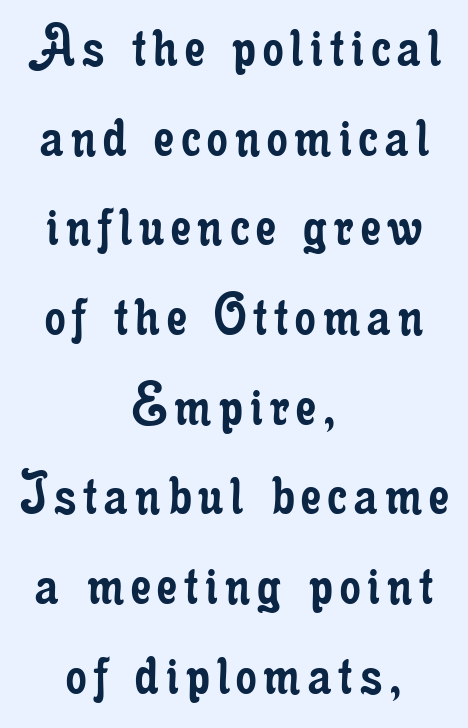
Check under the words: just untouched page. The paragraph has two soft edges and a firm central axis. The designer left line spacing at the default. Proportional: the letters do not fall into vertical columns. It's the straight-up-and-down kind of type.
